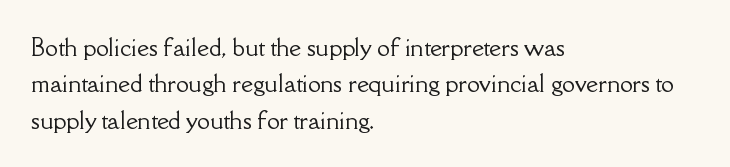
The image shows 23 px text type, upright; set left-aligned, normal line spacing (1.58x), normal letter spacing, not underlined.
